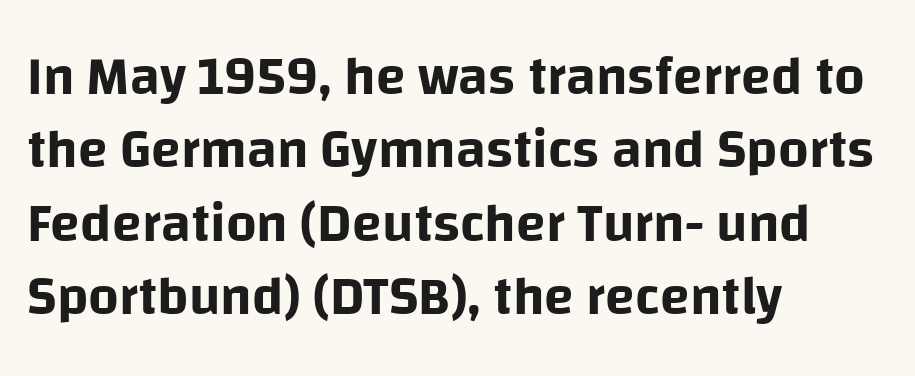
Q: Is the text italic (slanted)? A: No, it is upright.
Q: Is the typeface a serif or a sans-serif typeface? A: Sans-serif.
Q: Is the text underlined? A: No.
Q: How is the paragraph aligned? A: Left-aligned.
Q: Is the spacing between letters normal or unusually wide? A: Normal.
Q: Is the spacing between lines tight, normal or loose? A: Normal.
Q: Width (condensed, normal, or wide)? A: Normal.
Q: Stroke contrast? A: Low.
Q: x-height? A: Large.
Q: Monospaced? A: No.
